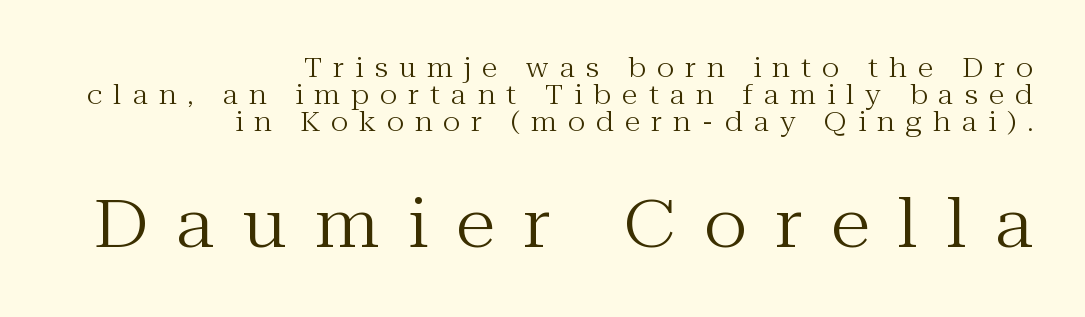
Q: Is the text bold? A: No.
Q: Is the text italic (slanted)? A: No, it is upright.
Q: Is the typeface a serif or a sans-serif typeface? A: Serif.
Q: Is the text underlined? A: No.
Q: How is the paragraph aligned? A: Right-aligned.
Q: Is the spacing between letters normal or unusually wide? A: Unusually wide.
Q: Is the spacing between lines tight, normal or loose? A: Tight.
Q: Which block of text is set in a larger size, the first (top) or the second (bottom)? A: The second (bottom) one.
Q: Width (condensed, normal, or wide)? A: Normal.
Q: Stroke contrast? A: Medium.
Q: x-height? A: Medium.
Q: Monospaced? A: No.
